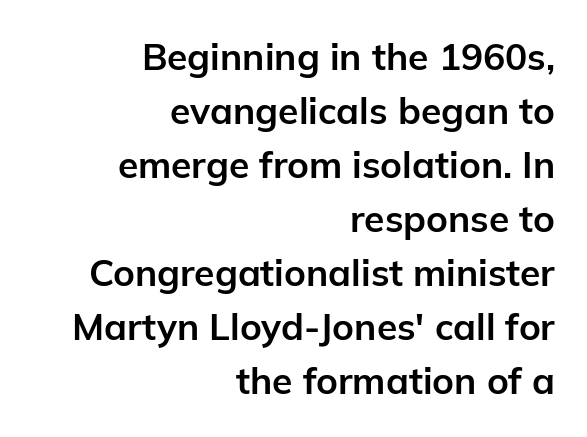
{"serif": "no", "italic": "no", "bold": "yes", "weight": "bold", "width": "normal", "stroke_contrast": "low", "x_height": "medium", "monospaced": "no", "underline": "no", "align": "right", "line_spacing": "normal", "line_spacing_ratio": 1.46, "letter_spacing": "normal", "letter_spacing_em": 0.0, "glyph_px": 37}
